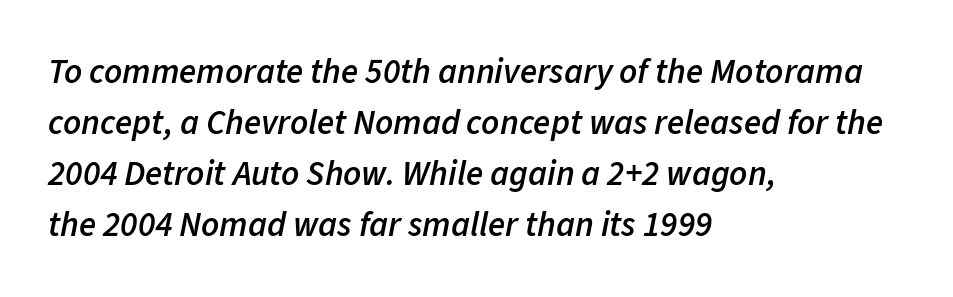
Q: Is the text bold? A: Semi-bold.
Q: Is the text italic (slanted)? A: Yes, it leans right by about 11 degrees.
Q: Is the text underlined? A: No.
Q: How is the paragraph aligned? A: Left-aligned.
Q: Is the spacing between letters normal or unusually wide? A: Normal.
Q: Is the spacing between lines tight, normal or loose? A: Normal.
Q: Width (condensed, normal, or wide)? A: Normal.
Q: Stroke contrast? A: Low.
Q: x-height? A: Medium.
Q: Monospaced? A: No.
